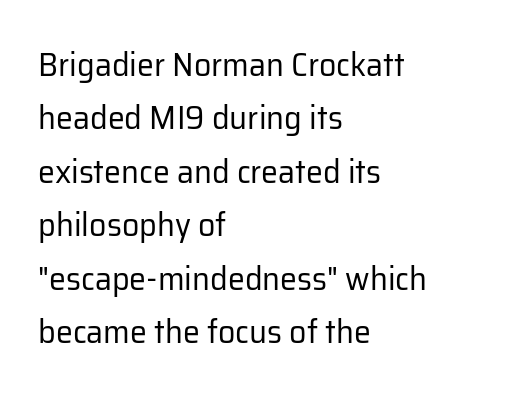
The image shows 34 px regular-weight sans-serif type, upright; set left-aligned, normal line spacing (1.57x), normal letter spacing, not underlined; low stroke contrast and a medium x-height.
